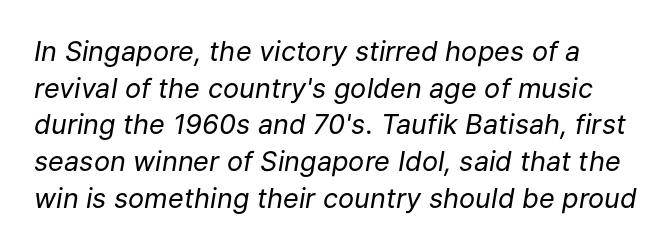
Letters rest on an invisible, unmarked baseline. The letters look calm and open, with moderate or lighter stems. The typography opts for an oblique posture over an upright one. The letterforms sit shoulder to shoulder at normal distance.
